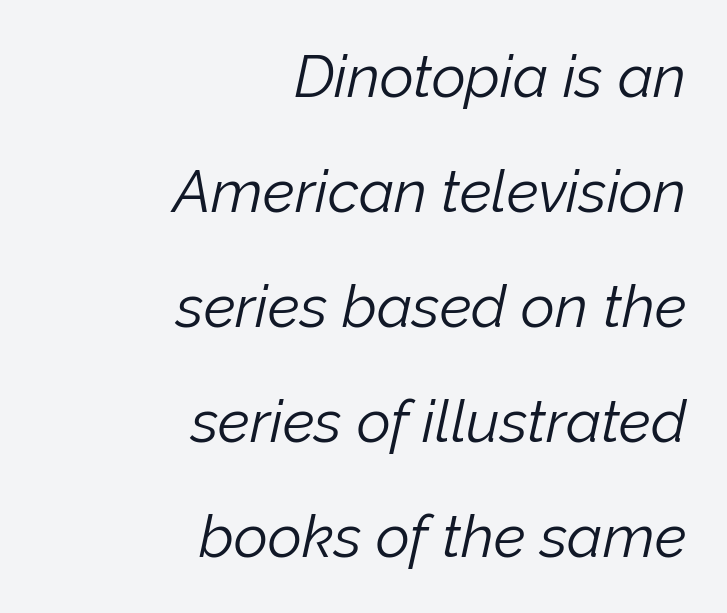
Compared with typical paragraphs, the rows here are farther apart. Character widths vary here, with narrow letters taking less room than wide ones. This rendering leaves character spacing at its baseline value. Looking at the ascenders, they clearly lean. A flush-right, rag-left setting is used for this passage.
